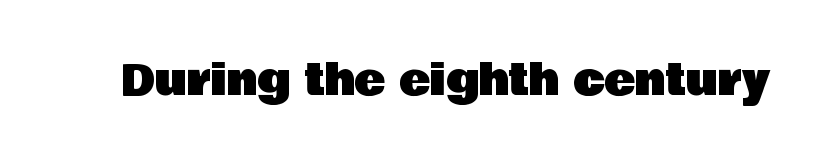
The image shows 42 px sans-serif type, upright; set normal letter spacing, not underlined; low stroke contrast and a large x-height.
